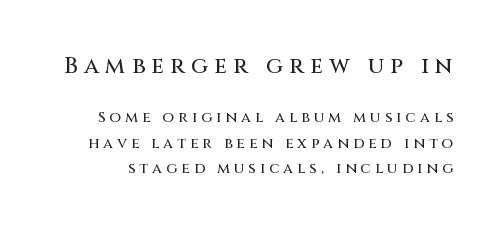
The image shows 23 px text type, upright; set normal line spacing (1.69x), unusually wide letter spacing (+0.27 em), not underlined; the first (top) block is 1.53x larger.
